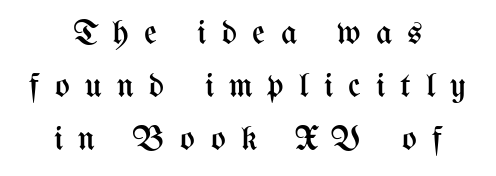
{"italic": "no", "bold": "no", "weight": "regular", "width": "condensed", "stroke_contrast": "medium", "x_height": "medium", "monospaced": "no", "underline": "no", "align": "center", "line_spacing": "normal", "line_spacing_ratio": 1.51, "letter_spacing": "wide", "letter_spacing_em": 0.43, "glyph_px": 35}
